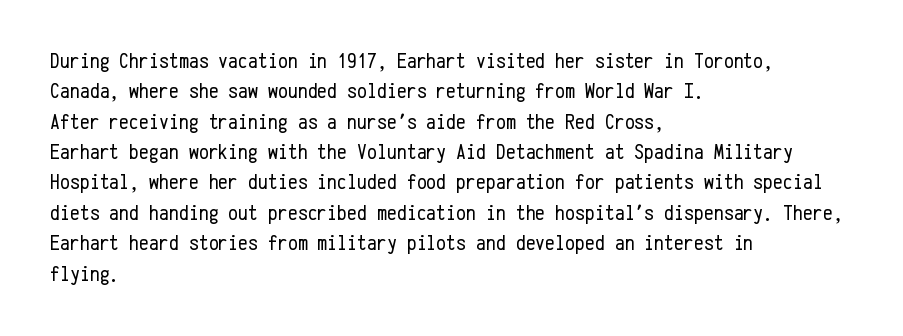
Q: Is the text bold? A: No.
Q: Is the text italic (slanted)? A: No, it is upright.
Q: Is the text underlined? A: No.
Q: How is the paragraph aligned? A: Left-aligned.
Q: Is the spacing between letters normal or unusually wide? A: Normal.
Q: Is the spacing between lines tight, normal or loose? A: Normal.
